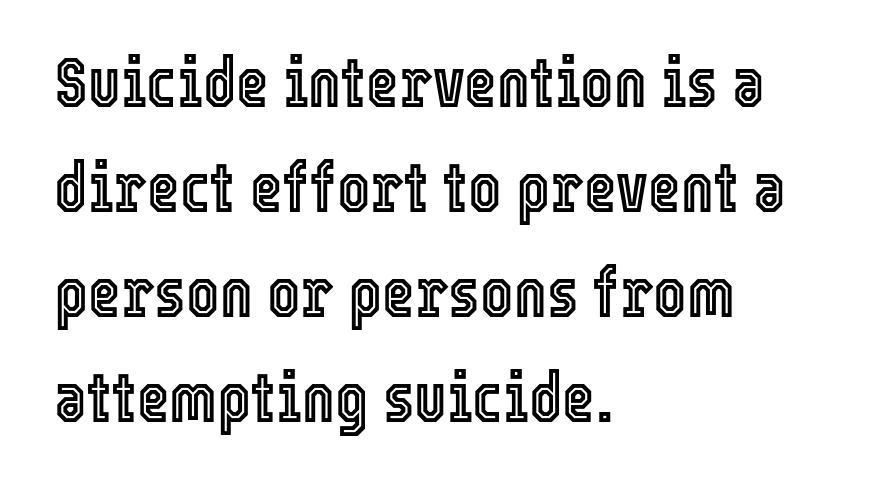
Q: Is the text italic (slanted)? A: No, it is upright.
Q: Is the text underlined? A: No.
Q: How is the paragraph aligned? A: Left-aligned.
Q: Is the spacing between letters normal or unusually wide? A: Normal.
Q: Is the spacing between lines tight, normal or loose? A: Normal.
Q: Width (condensed, normal, or wide)? A: Condensed.
Q: x-height? A: Medium.
Q: Monospaced? A: No.
